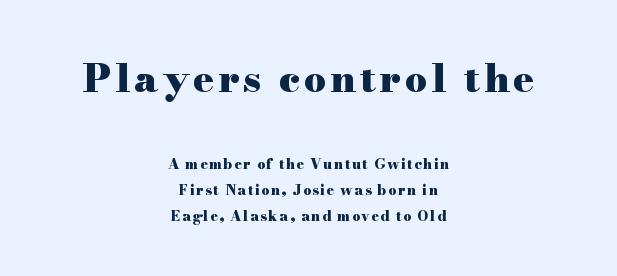
Q: Is the text bold? A: Yes.
Q: Is the text italic (slanted)? A: No, it is upright.
Q: Is the typeface a serif or a sans-serif typeface? A: Serif.
Q: Is the text underlined? A: No.
Q: How is the paragraph aligned? A: Centered.
Q: Which block of text is set in a larger size, the first (top) or the second (bottom)? A: The first (top) one.
Q: Width (condensed, normal, or wide)? A: Wide.
Q: Stroke contrast? A: High.
Q: x-height? A: Small.
Q: Monospaced? A: No.
